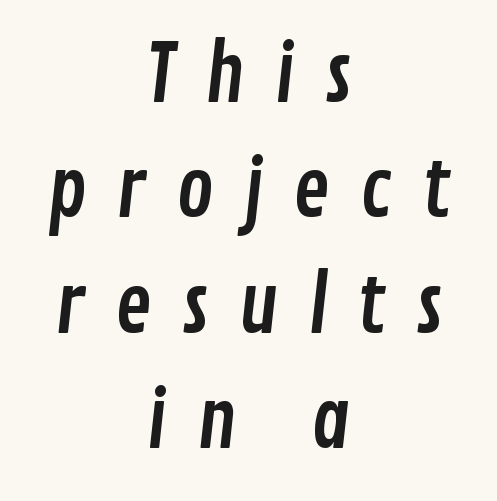
Q: Is the typeface a serif or a sans-serif typeface? A: Sans-serif.
Q: Is the text underlined? A: No.
Q: How is the paragraph aligned? A: Centered.
Q: Is the spacing between letters normal or unusually wide? A: Unusually wide.
Q: Is the spacing between lines tight, normal or loose? A: Normal.
Q: Width (condensed, normal, or wide)? A: Condensed.
Q: Stroke contrast? A: Low.
Q: x-height? A: Medium.
Q: Monospaced? A: No.
